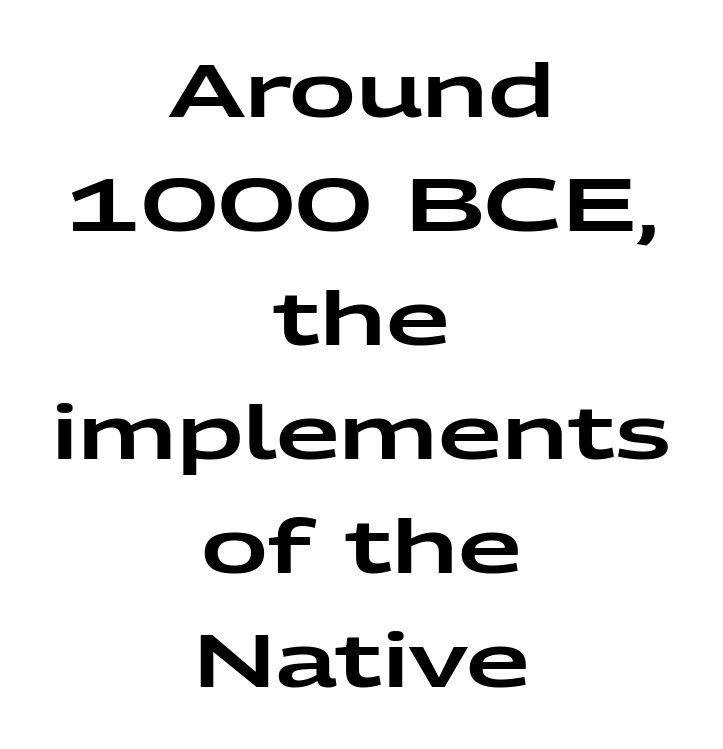
Has an underline been added? It has not. Does the leading feel generous? No, just average. You could not count columns in this text — the font is proportionally spaced. The letterforms sit shoulder to shoulder at normal distance. Examine the stroke ends and you'll find no serifs. If you folded the block vertically in half, each line would mirror itself in length.
